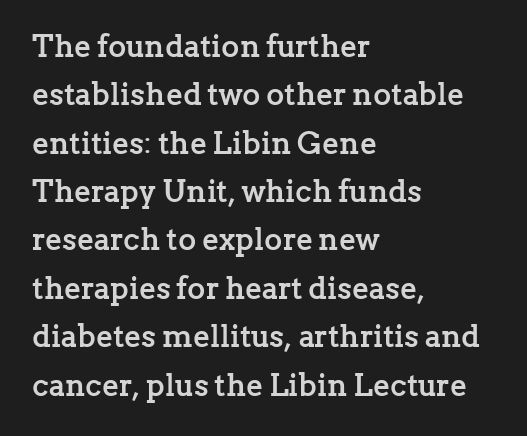
The image shows 31 px semibold serif type, upright; set left-aligned, normal line spacing (1.56x), normal letter spacing, not underlined; low stroke contrast and a medium x-height.
